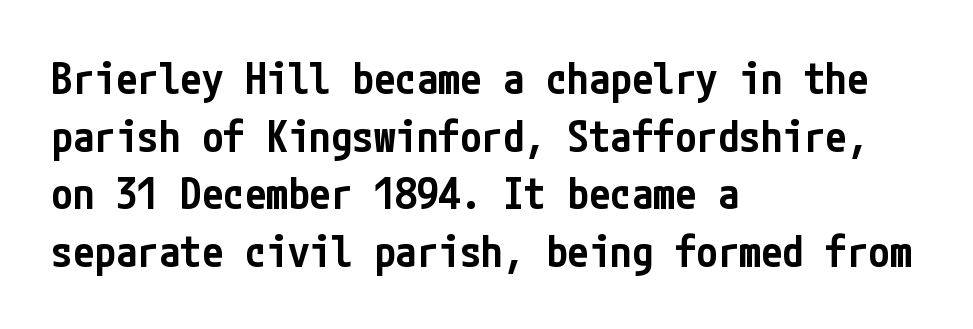
The image shows 43 px semibold, condensed sans-serif type, upright; set left-aligned, normal line spacing (1.34x), normal letter spacing, not underlined; low stroke contrast and a medium x-height.
